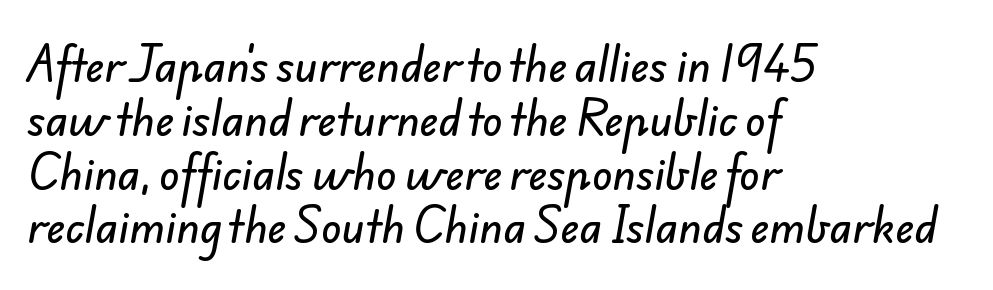
Q: Is the typeface a serif or a sans-serif typeface? A: Sans-serif.
Q: Is the text underlined? A: No.
Q: How is the paragraph aligned? A: Left-aligned.
Q: Is the spacing between letters normal or unusually wide? A: Normal.
Q: Is the spacing between lines tight, normal or loose? A: Normal.
Q: Width (condensed, normal, or wide)? A: Normal.
Q: Stroke contrast? A: Low.
Q: x-height? A: Small.
Q: Monospaced? A: No.
